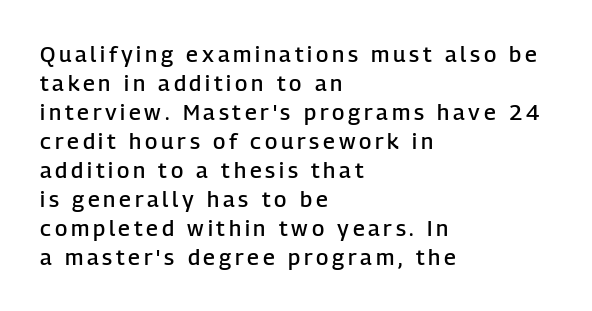
If you drew a ruler down the left edge, every line would touch it. Weight check: semibold — heavier than regular, not quite bold. Ordinary non-slanted type is in use. Baseline-to-baseline distance is the conventional proportion of letter height. Anything drawn beneath the words? Only blank space.
